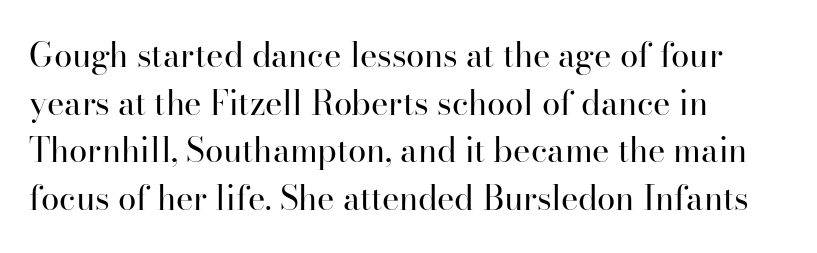
The image shows 33 px regular-weight serif type, upright; set left-aligned, normal line spacing (1.44x), normal letter spacing, not underlined; high stroke contrast and a small x-height.
